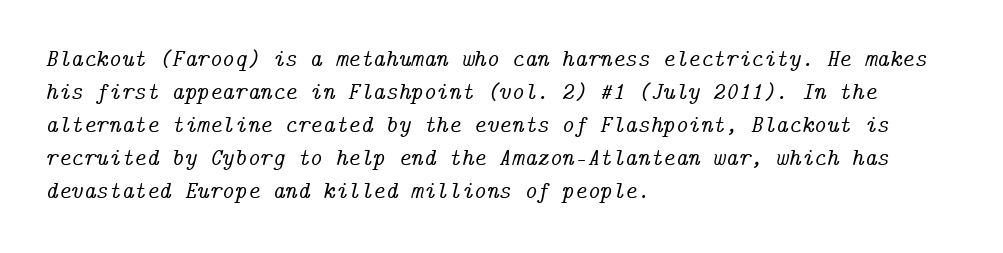
{"italic": "yes", "lean": "right", "slant_degrees": 14, "underline": "no", "align": "left", "line_spacing": "normal", "line_spacing_ratio": 1.37, "letter_spacing": "normal", "letter_spacing_em": 0.0, "glyph_px": 24}
